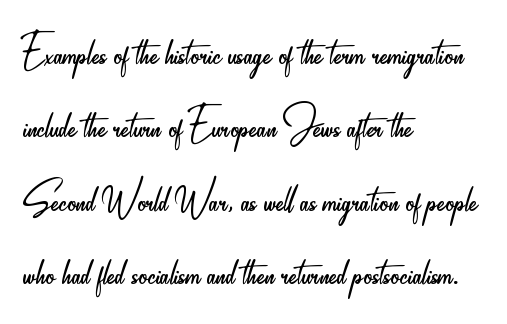
{"serif": "no", "bold": "no", "weight": "light", "width": "condensed", "stroke_contrast": "low", "x_height": "small", "monospaced": "no", "underline": "no", "align": "left", "line_spacing": "normal", "line_spacing_ratio": 1.31, "letter_spacing": "normal", "letter_spacing_em": 0.0, "glyph_px": 56}
